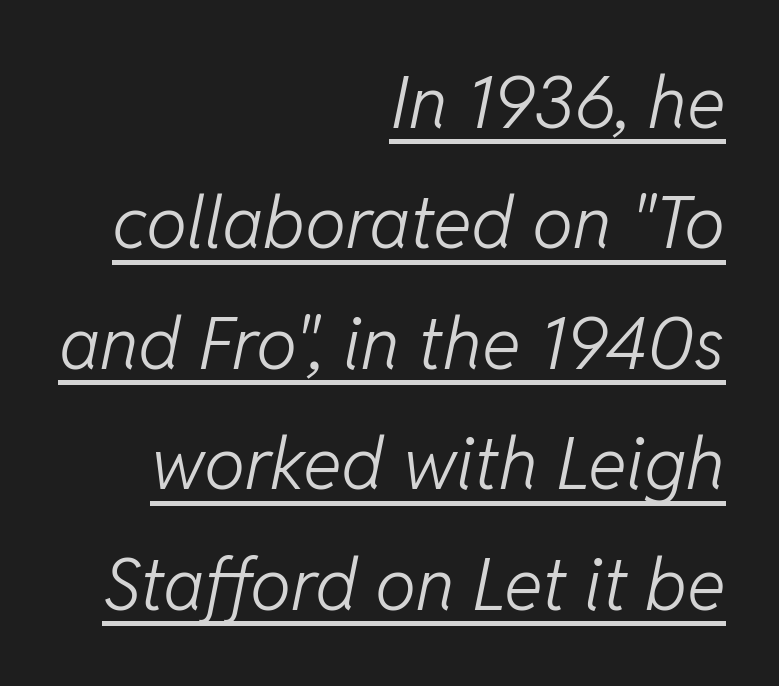
The passage shown stacks its lines at a standard gap. When letters slant like this, we call the style italic. Is the type heavy? It reads as light-to-regular instead. The rendering anchors every line to the right-hand side. You could call the tracking neutral — neither tight nor loose. The passage shown is underscored from start to finish.
